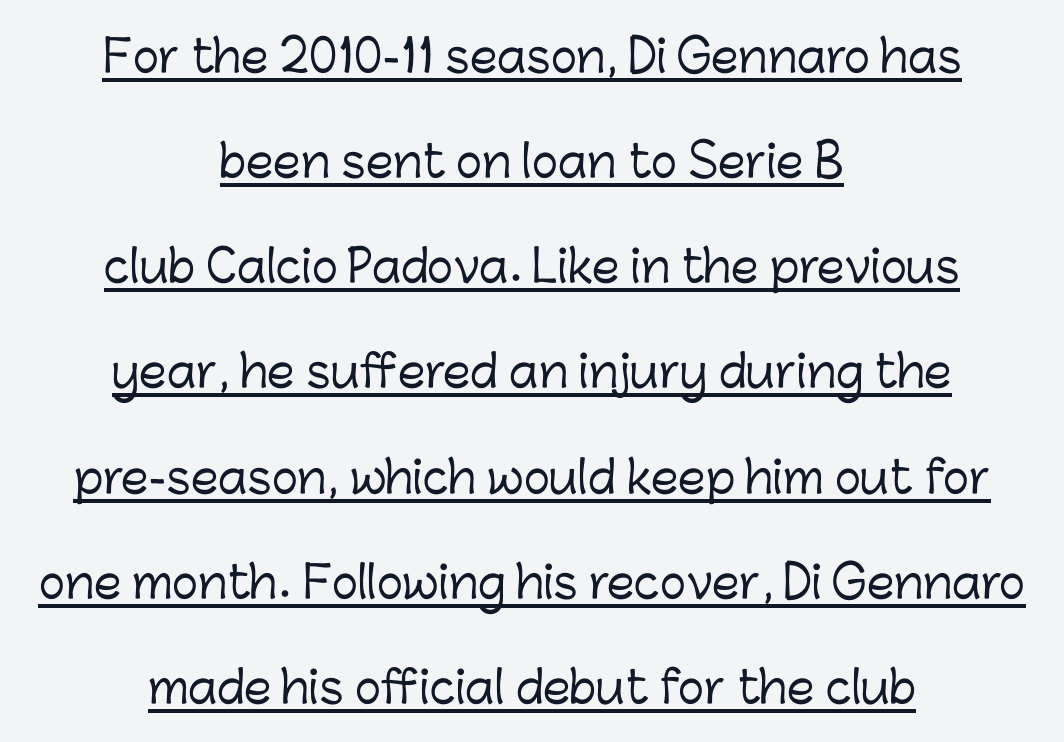
Descenders here cross a horizontal rule under the line. Widely set lines give the paragraph a tall, airy silhouette. Ascenders rise straight up at ninety degrees. Note the varied advance widths — an 'i' is clearly narrower than an 'm'.
